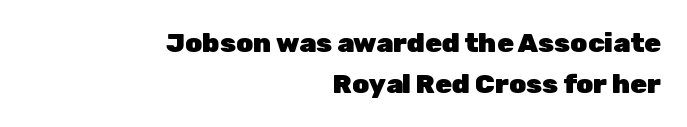
Is the type bold? Yes — the strokes are clearly thick and heavy. The horizontal fit of the characters is conventional and even. Only glyphs here, with clear space below each row. In terms of leading, this rendering sits right in the middle. The rendering anchors every line to the right-hand side.
